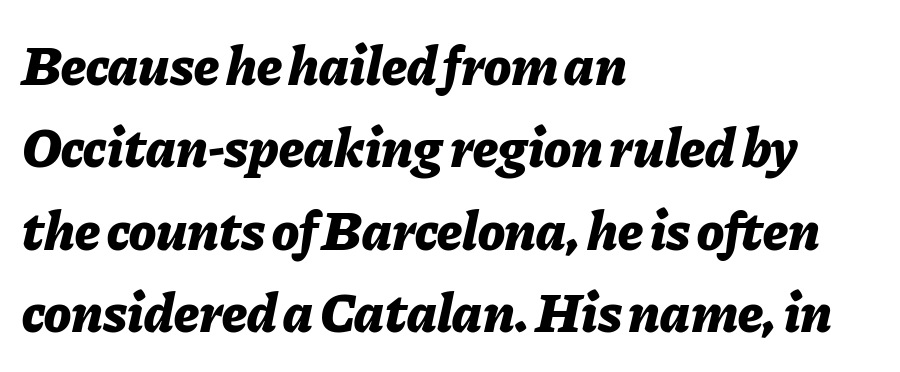
Bold? Absolutely — the strokes are thick and heavy. Style check: oblique. Do the characters align in a grid? No, the font is proportional. A classic flush-left, rag-right setting is used for this passage. You could call the tracking neutral — neither tight nor loose. Clear beneath every line of the passage.
